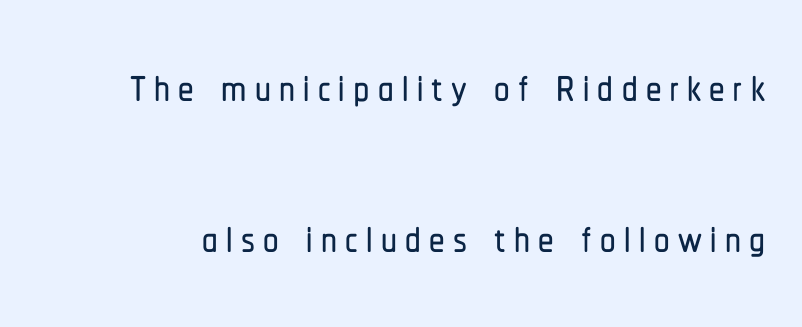
The image shows 62 px condensed sans-serif type, upright; set loose line spacing (2.43x), not underlined; low stroke contrast and a medium x-height.
